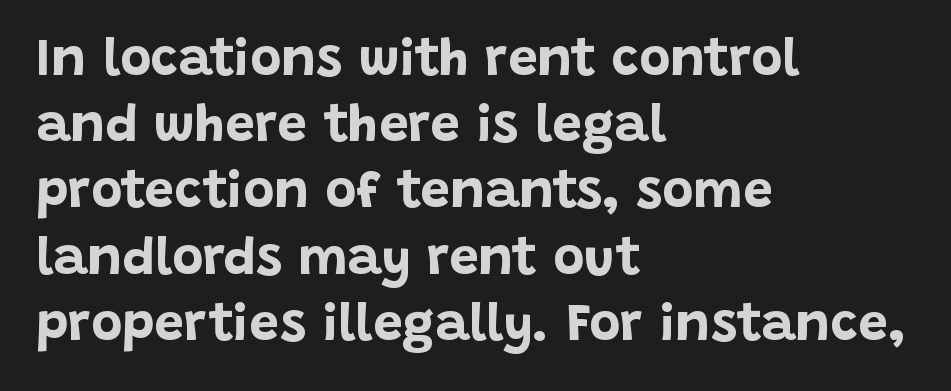
{"serif": "no", "italic": "no", "bold": "yes", "weight": "bold", "width": "normal", "stroke_contrast": "low", "x_height": "large", "monospaced": "no", "underline": "no", "align": "left", "line_spacing": "normal", "line_spacing_ratio": 1.25, "letter_spacing": "normal", "letter_spacing_em": 0.0, "glyph_px": 53}
